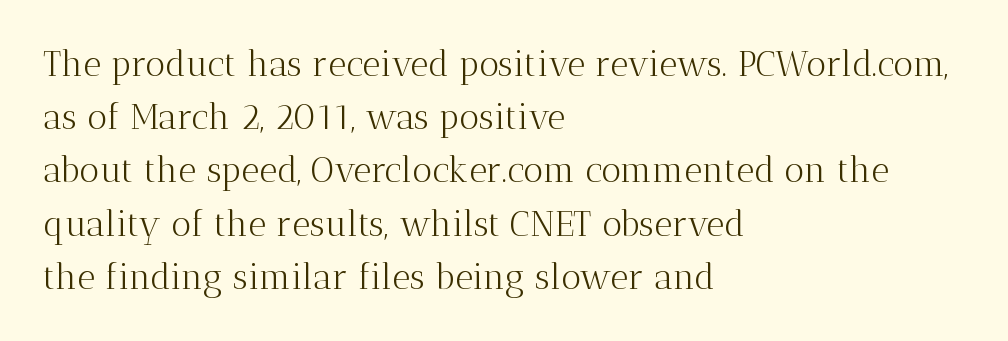
{"serif": "yes", "italic": "no", "bold": "no", "weight": "light", "width": "normal", "stroke_contrast": "medium", "x_height": "medium", "monospaced": "no", "underline": "no", "align": "left", "line_spacing": "normal", "line_spacing_ratio": 1.52, "letter_spacing": "normal", "letter_spacing_em": 0.0, "glyph_px": 35}
